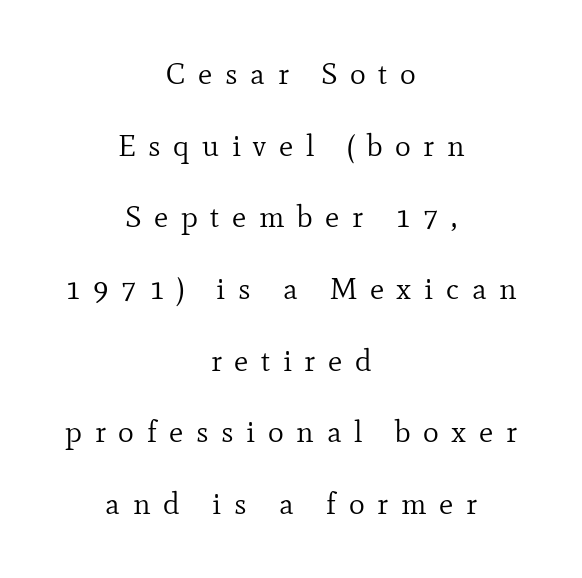
{"serif": "yes", "italic": "no", "bold": "no", "weight": "regular", "width": "normal", "stroke_contrast": "low", "x_height": "small", "monospaced": "no", "underline": "no", "align": "center", "line_spacing": "loose", "line_spacing_ratio": 2.39, "letter_spacing": "wide", "letter_spacing_em": 0.42, "glyph_px": 30}
